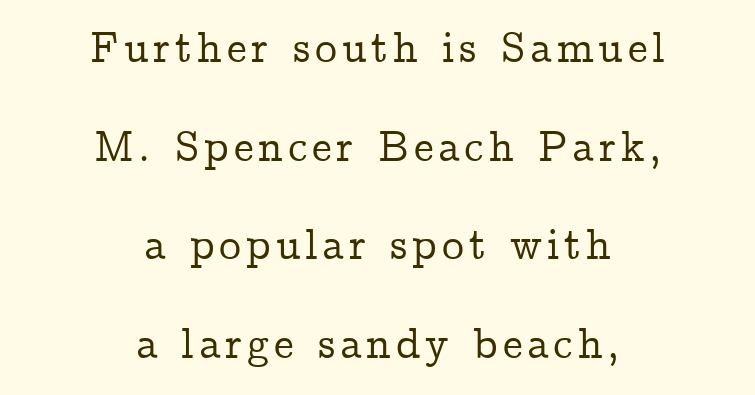
The image shows 44 px serif type, upright; set centered, loose line spacing (2.24x), not underlined; low stroke contrast and a medium x-height.
